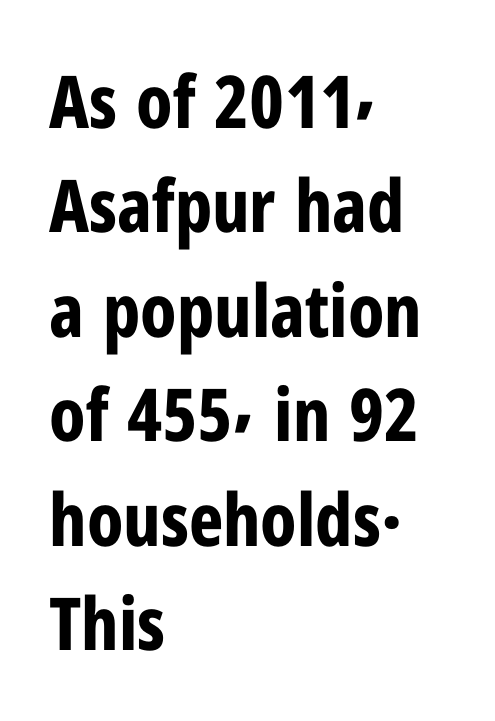
The image shows 73 px bold, condensed sans-serif type, upright; set left-aligned, normal line spacing (1.43x), normal letter spacing, not underlined; low stroke contrast and a medium x-height.
